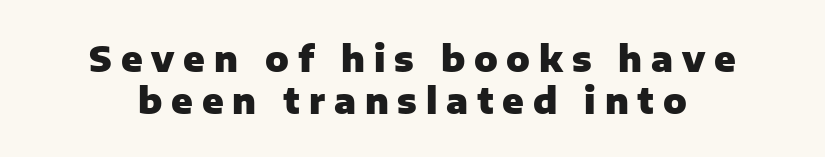
{"serif": "no", "italic": "no", "bold": "yes", "weight": "heavy", "width": "normal", "stroke_contrast": "low", "x_height": "medium", "monospaced": "no", "underline": "no", "line_spacing_ratio": 1.19, "letter_spacing": "wide", "letter_spacing_em": 0.25, "glyph_px": 35}
